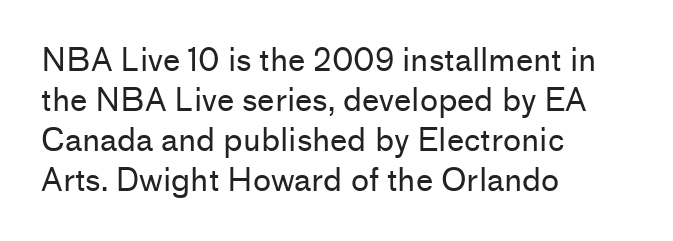
Q: Is the text bold? A: No.
Q: Is the text italic (slanted)? A: No, it is upright.
Q: Is the typeface a serif or a sans-serif typeface? A: Sans-serif.
Q: Is the text underlined? A: No.
Q: How is the paragraph aligned? A: Left-aligned.
Q: Is the spacing between letters normal or unusually wide? A: Normal.
Q: Is the spacing between lines tight, normal or loose? A: Normal.
Q: Width (condensed, normal, or wide)? A: Normal.
Q: Stroke contrast? A: Low.
Q: x-height? A: Medium.
Q: Monospaced? A: No.
